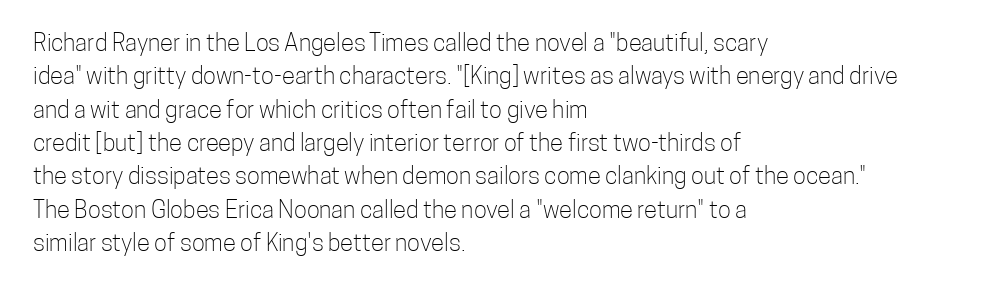
The letterforms sit at book weight or below. Posture: straight, roman, zero tilt. Tracking value appears to be zero — textbook default spacing. The passage shown stacks its lines at a standard gap. Is the block centered? No — it sits flush against the left margin. The foot of each line stays bare and open.
